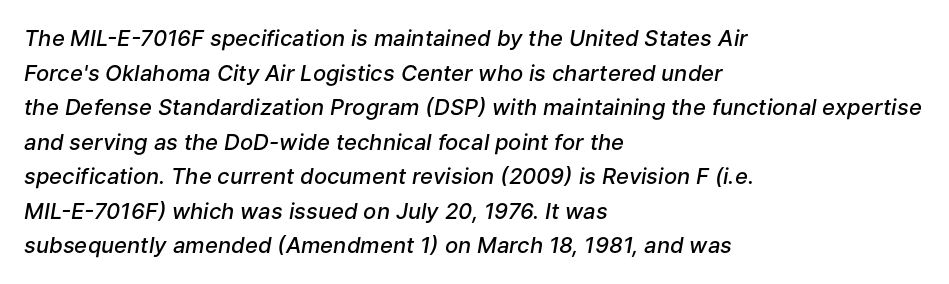
The image shows 22 px text type, italic (leaning right); set left-aligned, normal line spacing (1.57x), normal letter spacing, not underlined.
